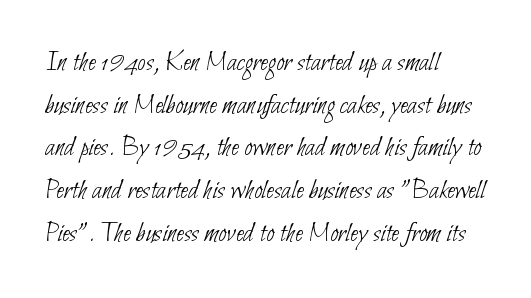
Q: Is the text bold? A: No.
Q: Is the typeface a serif or a sans-serif typeface? A: Sans-serif.
Q: Is the text underlined? A: No.
Q: How is the paragraph aligned? A: Left-aligned.
Q: Is the spacing between letters normal or unusually wide? A: Normal.
Q: Is the spacing between lines tight, normal or loose? A: Normal.
Q: Width (condensed, normal, or wide)? A: Condensed.
Q: Stroke contrast? A: Low.
Q: x-height? A: Small.
Q: Monospaced? A: No.
